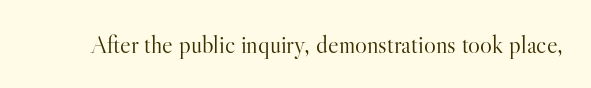
The image shows 25 px text type, upright; set normal letter spacing, not underlined.
